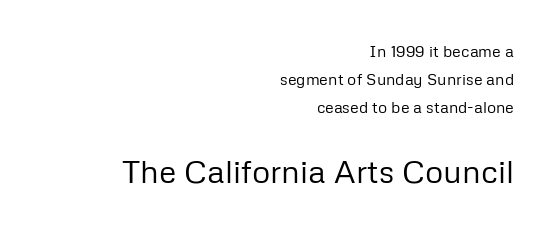
{"serif": "no", "italic": "no", "bold": "no", "weight": "regular", "width": "normal", "stroke_contrast": "low", "x_height": "medium", "monospaced": "no", "underline": "no", "align": "right", "line_spacing_ratio": 1.75, "letter_spacing": "normal", "letter_spacing_em": 0.0, "larger_block": "second", "size_ratio": 2.0, "glyph_px": 32}
